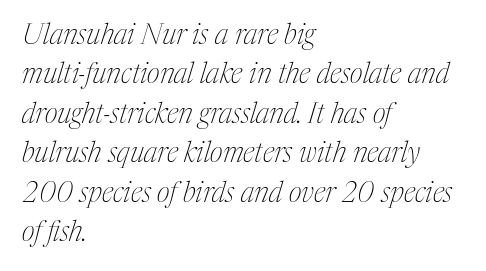
{"serif": "yes", "italic": "yes", "lean": "right", "slant_degrees": 17, "bold": "no", "weight": "thin", "width": "condensed", "stroke_contrast": "medium", "x_height": "medium", "monospaced": "no", "underline": "no", "align": "left", "line_spacing": "normal", "line_spacing_ratio": 1.41, "letter_spacing": "normal", "letter_spacing_em": 0.0, "glyph_px": 28}
